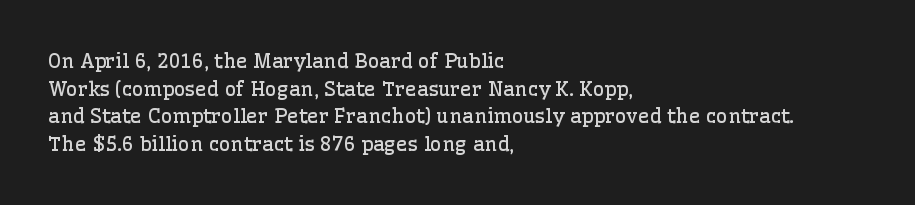
The image shows 20 px text type, upright; set left-aligned, normal line spacing (1.38x), normal letter spacing, not underlined.
